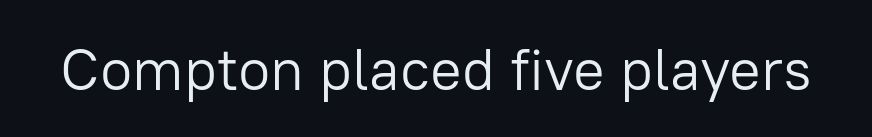
The image shows 59 px light sans-serif type, upright; set normal letter spacing, not underlined; low stroke contrast and a medium x-height.
